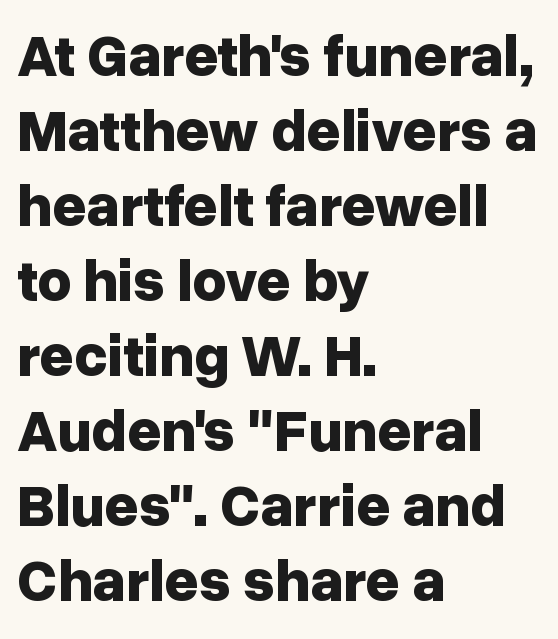
Q: Is the text bold? A: Yes.
Q: Is the text italic (slanted)? A: No, it is upright.
Q: Is the typeface a serif or a sans-serif typeface? A: Sans-serif.
Q: Is the text underlined? A: No.
Q: How is the paragraph aligned? A: Left-aligned.
Q: Is the spacing between letters normal or unusually wide? A: Normal.
Q: Is the spacing between lines tight, normal or loose? A: Normal.
Q: Width (condensed, normal, or wide)? A: Normal.
Q: Stroke contrast? A: Low.
Q: x-height? A: Medium.
Q: Monospaced? A: No.
